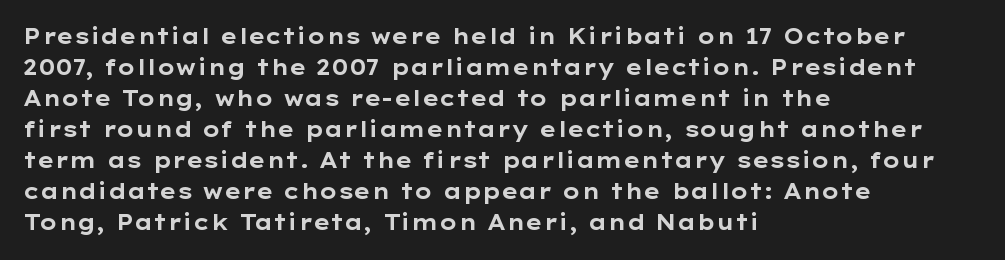
{"italic": "no", "bold": "yes", "underline": "no", "align": "left", "line_spacing": "normal", "line_spacing_ratio": 1.48, "letter_spacing": "normal", "letter_spacing_em": 0.0, "glyph_px": 21}
